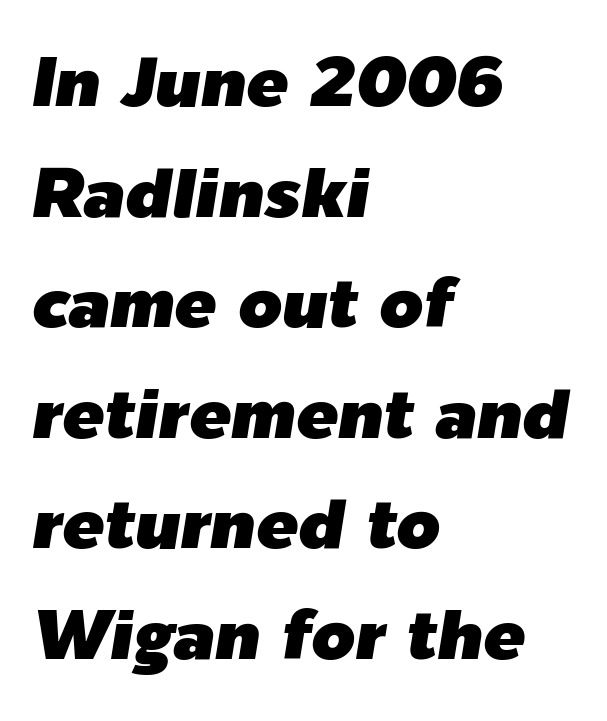
{"italic": "yes", "lean": "right", "slant_degrees": 9, "width": "normal", "stroke_contrast": "low", "x_height": "medium", "monospaced": "no", "underline": "no", "align": "left", "line_spacing": "normal", "line_spacing_ratio": 1.58, "letter_spacing": "normal", "letter_spacing_em": 0.0, "glyph_px": 70}
